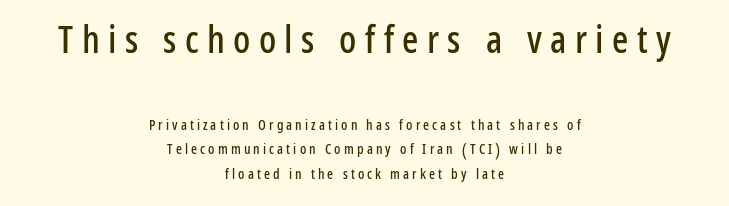
{"serif": "no", "italic": "no", "width": "condensed", "stroke_contrast": "low", "x_height": "medium", "monospaced": "no", "underline": "no", "align": "center", "line_spacing_ratio": 1.77, "letter_spacing": "wide", "letter_spacing_em": 0.22, "larger_block": "first", "size_ratio": 2.71, "glyph_px": 38}
